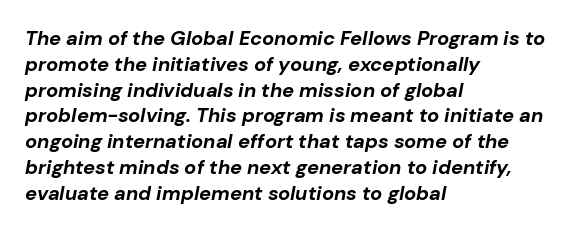
{"italic": "yes", "lean": "right", "slant_degrees": 10, "bold": "yes", "underline": "no", "align": "left", "line_spacing": "normal", "line_spacing_ratio": 1.29, "letter_spacing": "normal", "letter_spacing_em": 0.0, "glyph_px": 20}
